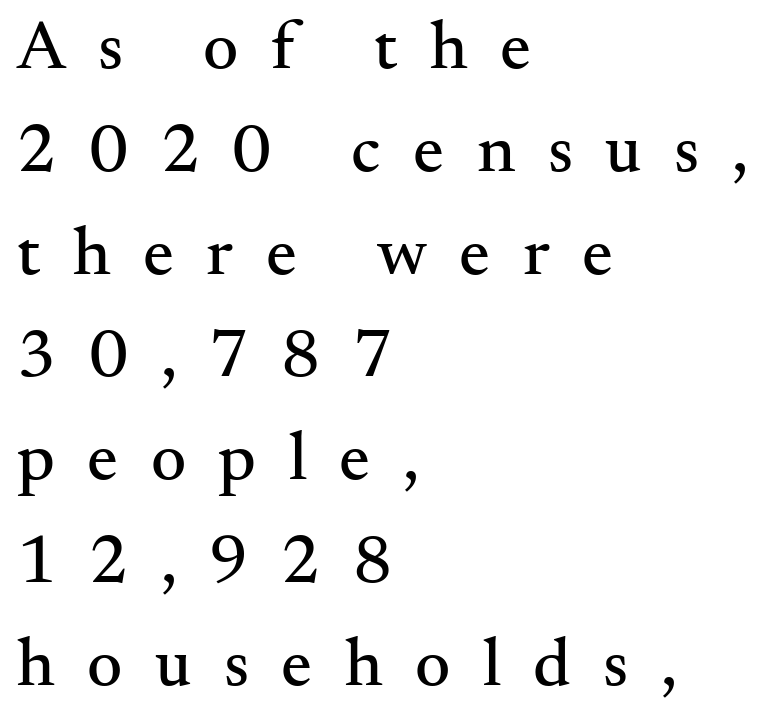
Q: Is the text italic (slanted)? A: No, it is upright.
Q: Is the typeface a serif or a sans-serif typeface? A: Serif.
Q: Is the text underlined? A: No.
Q: How is the paragraph aligned? A: Left-aligned.
Q: Is the spacing between letters normal or unusually wide? A: Unusually wide.
Q: Is the spacing between lines tight, normal or loose? A: Normal.
Q: Width (condensed, normal, or wide)? A: Normal.
Q: Stroke contrast? A: Medium.
Q: x-height? A: Small.
Q: Monospaced? A: No.
